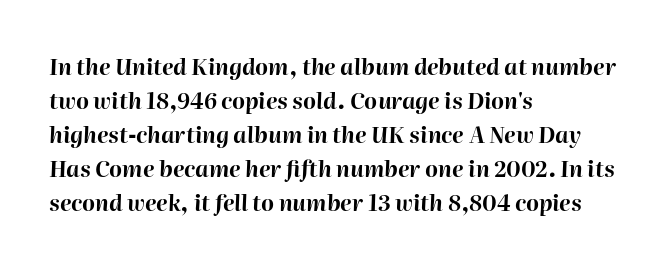
The image shows 22 px bold type, italic (leaning right); set left-aligned, normal line spacing (1.55x), normal letter spacing, not underlined.
